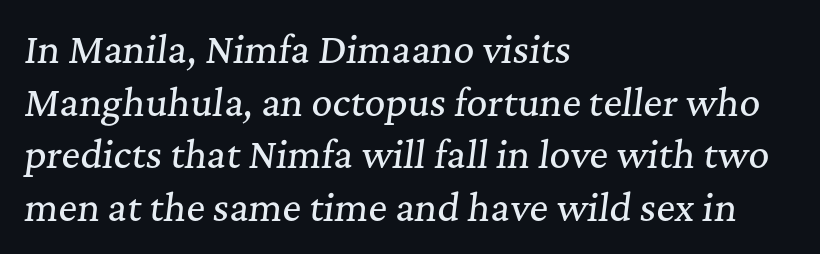
Q: Is the text italic (slanted)? A: Yes, it leans right by about 7 degrees.
Q: Is the typeface a serif or a sans-serif typeface? A: Serif.
Q: Is the text underlined? A: No.
Q: How is the paragraph aligned? A: Left-aligned.
Q: Is the spacing between letters normal or unusually wide? A: Normal.
Q: Is the spacing between lines tight, normal or loose? A: Normal.
Q: Width (condensed, normal, or wide)? A: Normal.
Q: Stroke contrast? A: Medium.
Q: x-height? A: Medium.
Q: Monospaced? A: No.
